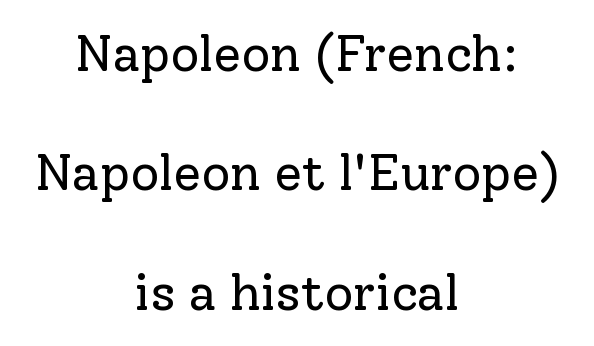
Q: Is the text bold? A: No.
Q: Is the text italic (slanted)? A: No, it is upright.
Q: Is the typeface a serif or a sans-serif typeface? A: Serif.
Q: Is the text underlined? A: No.
Q: How is the paragraph aligned? A: Centered.
Q: Is the spacing between letters normal or unusually wide? A: Normal.
Q: Is the spacing between lines tight, normal or loose? A: Loose.
Q: Width (condensed, normal, or wide)? A: Normal.
Q: Stroke contrast? A: Low.
Q: x-height? A: Medium.
Q: Monospaced? A: No.
